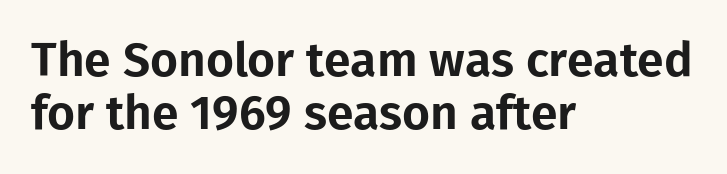
{"serif": "no", "italic": "no", "width": "normal", "stroke_contrast": "low", "x_height": "medium", "monospaced": "no", "underline": "no", "align": "left", "line_spacing": "tight", "line_spacing_ratio": 1.11, "letter_spacing": "normal", "letter_spacing_em": 0.0, "glyph_px": 48}
